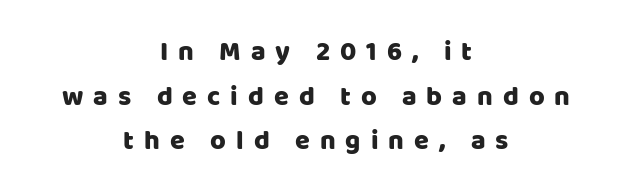
Q: Is the text italic (slanted)? A: No, it is upright.
Q: Is the text underlined? A: No.
Q: How is the paragraph aligned? A: Centered.
Q: Is the spacing between letters normal or unusually wide? A: Unusually wide.
Q: Is the spacing between lines tight, normal or loose? A: Normal.
